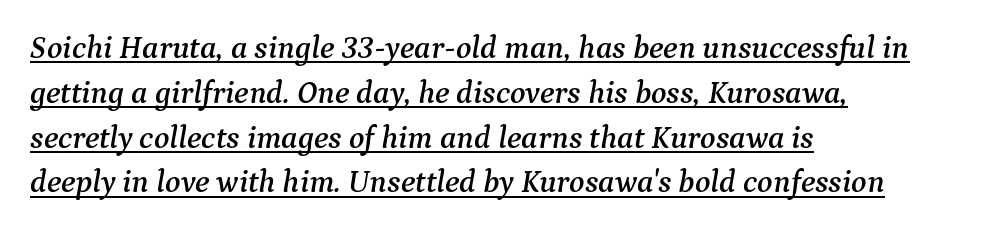
{"serif": "yes", "italic": "yes", "lean": "right", "slant_degrees": 9, "width": "normal", "stroke_contrast": "medium", "x_height": "medium", "monospaced": "no", "underline": "yes", "align": "left", "line_spacing": "normal", "line_spacing_ratio": 1.4, "letter_spacing": "normal", "letter_spacing_em": 0.0, "glyph_px": 32}
